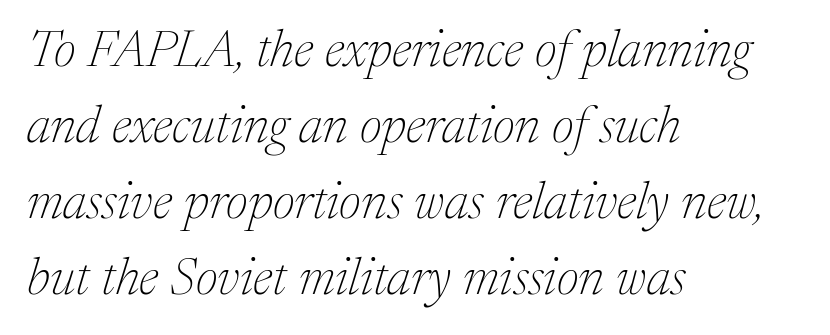
If you drew a ruler down the left edge, every line would touch it. The weight would be labelled regular, book, light, or lighter still. The letters are slanted; this is an italic face. The baseline area is clear. Each letter keeps its own natural width here, so spacing adapts to shape. The vertical gap from one line to the next is medium.
